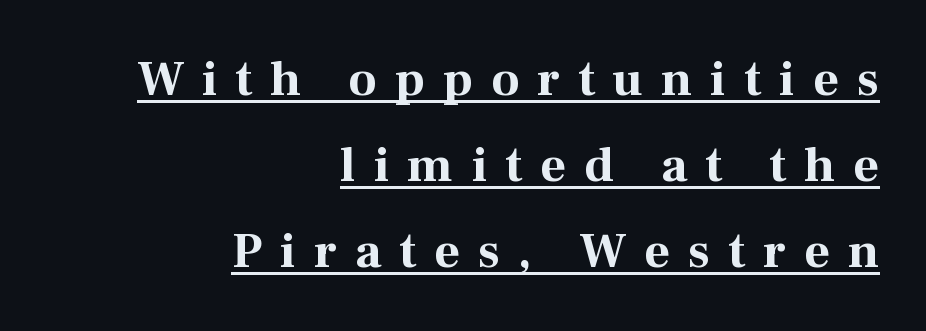
Caption: bold face, heavy strokes. Posture: upright roman. I'd call this a serif setting — the letters wear small feet. The paragraph shown leans on its right margin.
